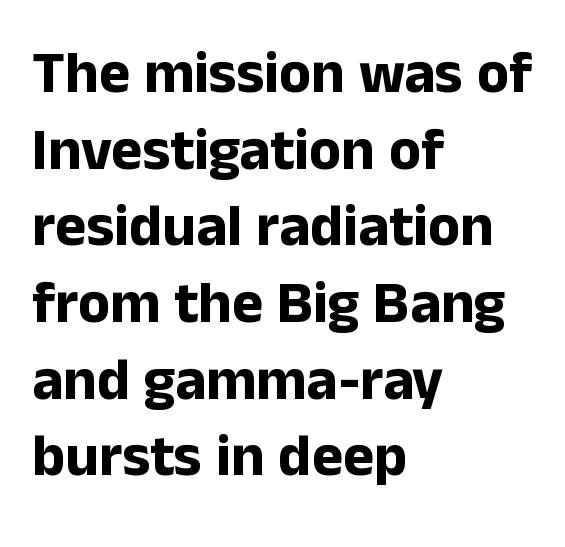
{"serif": "no", "italic": "no", "bold": "yes", "weight": "bold", "width": "normal", "stroke_contrast": "low", "x_height": "medium", "monospaced": "no", "underline": "no", "align": "left", "line_spacing": "normal", "line_spacing_ratio": 1.3, "letter_spacing": "normal", "letter_spacing_em": 0.0, "glyph_px": 59}
